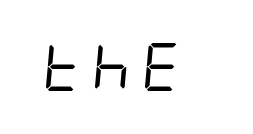
Q: Is the text bold? A: No.
Q: Is the text italic (slanted)? A: Yes, it leans right by about 5 degrees.
Q: Is the text underlined? A: No.
Q: Is the spacing between letters normal or unusually wide? A: Unusually wide.
Q: Width (condensed, normal, or wide)? A: Condensed.
Q: Stroke contrast? A: Low.
Q: x-height? A: Large.
